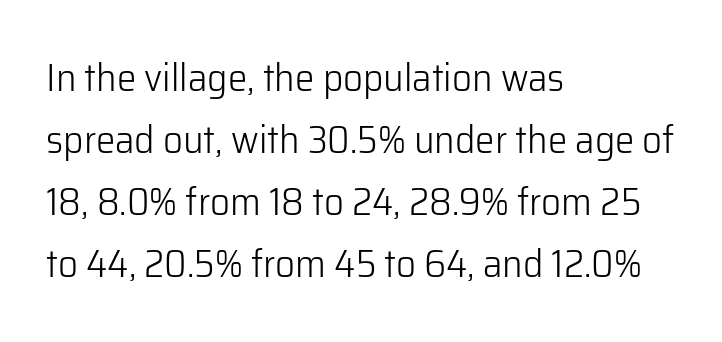
This block has exactly the height ordinary leading produces. This rendering employs a face without finishing strokes, i.e., a sans-serif. The gaps between neighbouring characters are ordinary and unremarkable. The strip under each line holds only bare page.
